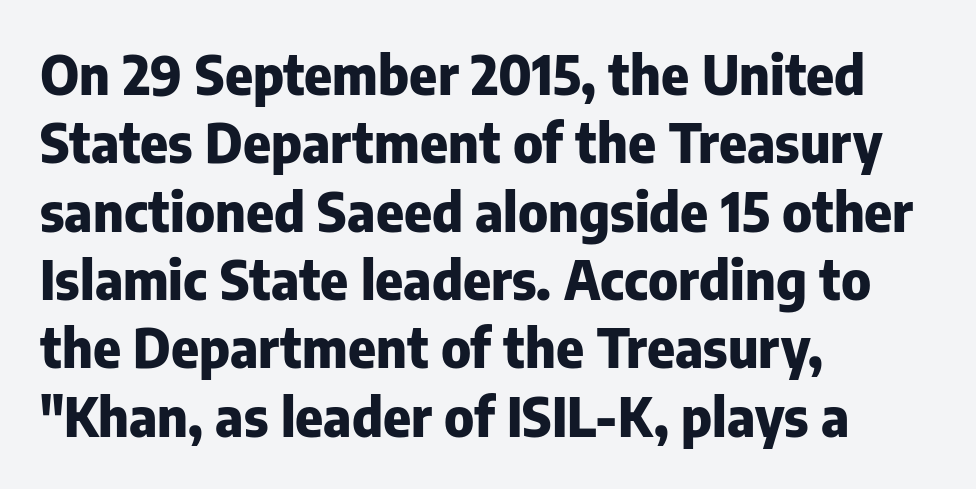
The image shows 53 px heavy sans-serif type, upright; set left-aligned, normal line spacing (1.29x), normal letter spacing, not underlined; low stroke contrast and a medium x-height.
